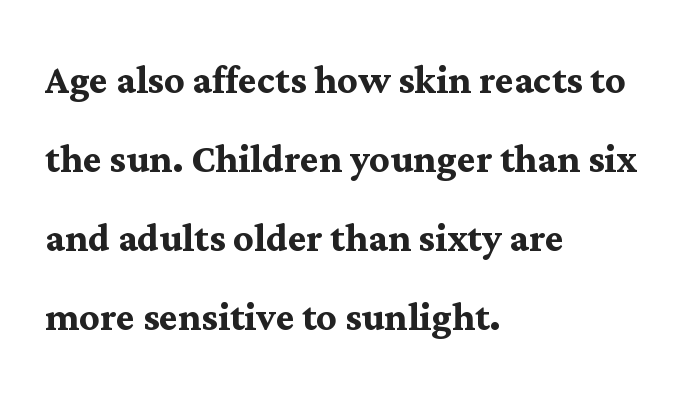
{"serif": "yes", "italic": "no", "bold": "yes", "weight": "semibold", "width": "normal", "stroke_contrast": "medium", "x_height": "medium", "monospaced": "no", "underline": "no", "align": "left", "line_spacing": "normal", "line_spacing_ratio": 1.58, "letter_spacing": "normal", "letter_spacing_em": 0.0, "glyph_px": 50}
